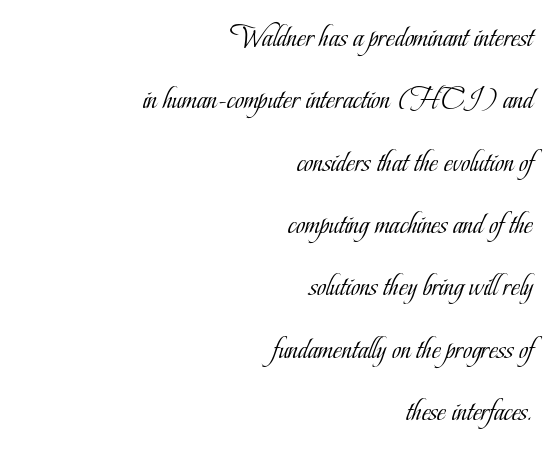
The image shows 31 px light, condensed serif type; set right-aligned, loose line spacing (2.01x), normal letter spacing, not underlined; low stroke contrast and a small x-height.
